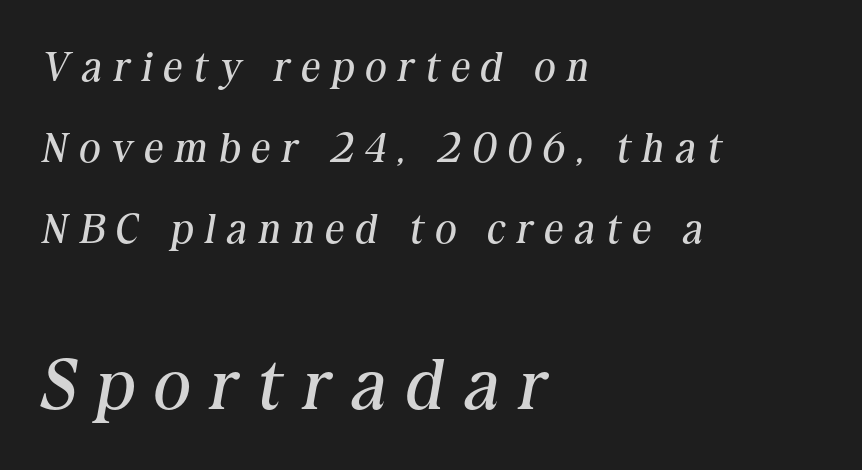
The specimen omits any rule beneath the text block's lines. This rendering widens character spacing well past its baseline value. This block would shrink considerably if given ordinary leading; it's expanded now. Looks like regular typesetting: each glyph gets only the width it needs.
